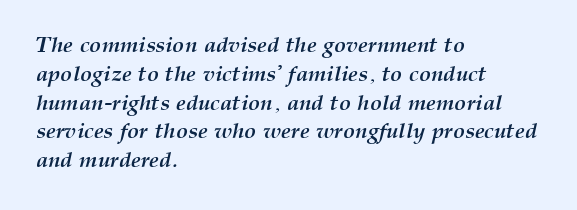
Q: Is the text bold? A: Yes.
Q: Is the text italic (slanted)? A: Yes, it leans right by about 12 degrees.
Q: Is the text underlined? A: No.
Q: How is the paragraph aligned? A: Left-aligned.
Q: Is the spacing between letters normal or unusually wide? A: Normal.
Q: Is the spacing between lines tight, normal or loose? A: Normal.
